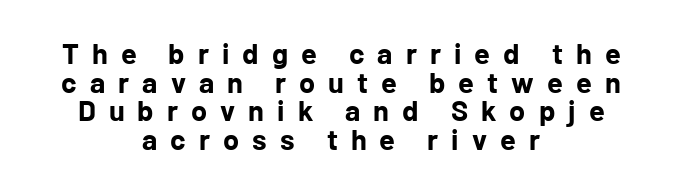
The image shows 29 px bold sans-serif type, upright; set centered, tight line spacing (0.99x), unusually wide letter spacing (+0.45 em), not underlined; low stroke contrast and a medium x-height.
